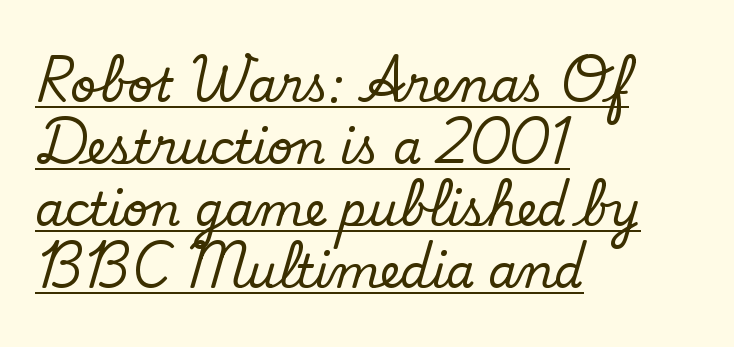
Reading down the block, your eye returns to a fixed left position each line. This sample uses a serif face. Characters follow at the spacing the type designer built in. The designer left line spacing at the default.
